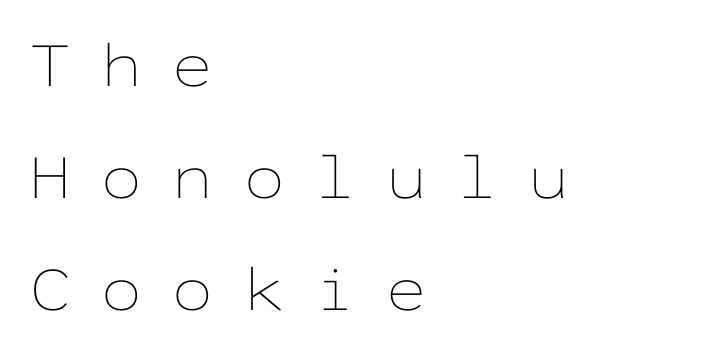
Q: Is the text bold? A: No.
Q: Is the text italic (slanted)? A: No, it is upright.
Q: Is the text underlined? A: No.
Q: How is the paragraph aligned? A: Left-aligned.
Q: Is the spacing between letters normal or unusually wide? A: Unusually wide.
Q: Width (condensed, normal, or wide)? A: Wide.
Q: Stroke contrast? A: Low.
Q: x-height? A: Medium.
Q: Monospaced? A: Yes.
